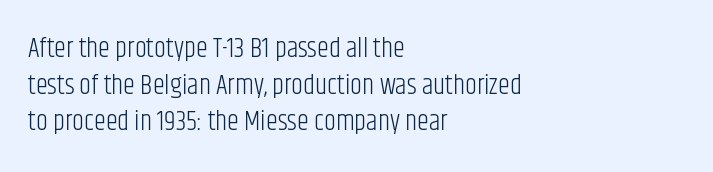
{"italic": "no", "bold": "no", "underline": "no", "align": "left", "line_spacing": "normal", "line_spacing_ratio": 1.36, "letter_spacing": "normal", "letter_spacing_em": 0.0, "glyph_px": 27}
